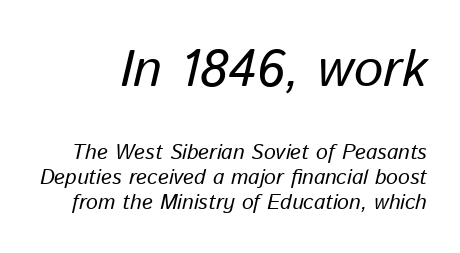
Q: Is the text italic (slanted)? A: Yes, it leans right by about 13 degrees.
Q: Is the text underlined? A: No.
Q: Is the spacing between letters normal or unusually wide? A: Normal.
Q: Which block of text is set in a larger size, the first (top) or the second (bottom)? A: The first (top) one.
Q: Width (condensed, normal, or wide)? A: Normal.
Q: Stroke contrast? A: Low.
Q: x-height? A: Medium.
Q: Monospaced? A: No.
